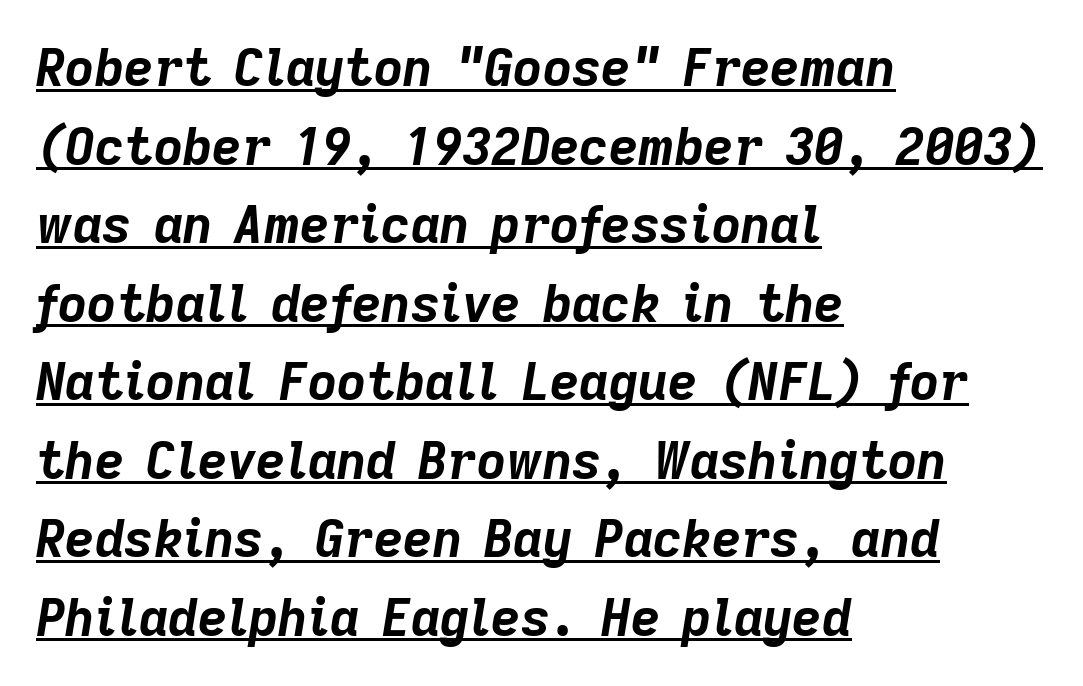
The typesetting leans heavy: a genuine bold. These lines are set flush left with a ragged right edge. The type is set solid horizontally, with unmodified tracking. There's an unmistakable incline to the writing here. Note the varied advance widths — an 'i' is clearly narrower than an 'm'. Baseline-to-baseline distance is the conventional proportion of letter height.
